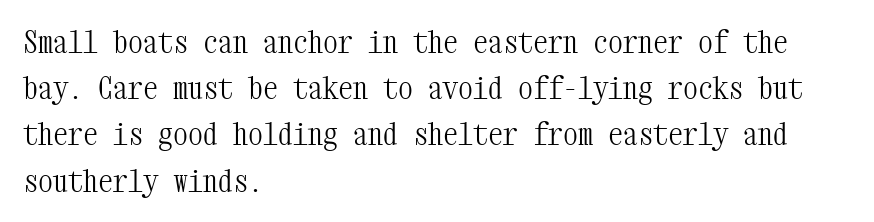
The image shows 30 px light, condensed serif type, upright, monospaced; set left-aligned, normal line spacing (1.54x), normal letter spacing, not underlined; medium stroke contrast and a medium x-height.
